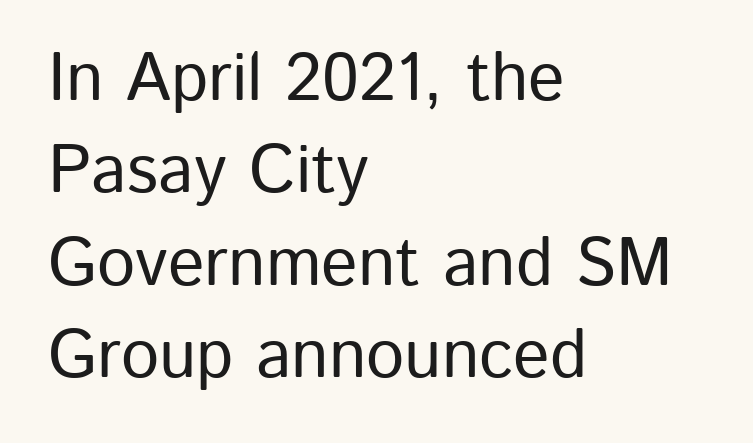
{"serif": "no", "italic": "no", "width": "normal", "stroke_contrast": "low", "x_height": "medium", "monospaced": "no", "underline": "no", "align": "left", "line_spacing": "normal", "line_spacing_ratio": 1.36, "letter_spacing": "normal", "letter_spacing_em": 0.0, "glyph_px": 68}
